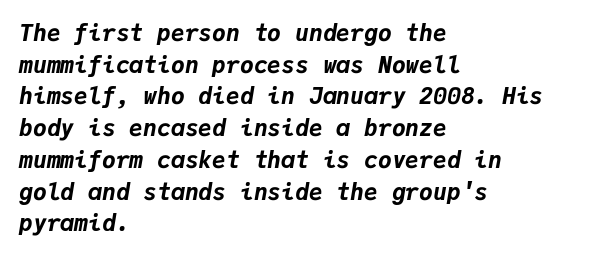
Is the type slanted? Yes — the strokes lean at a clear angle. This rendering leaves character spacing at its baseline value. Horizontal bands of white between lines are of average thickness. Decoration check: the copy has no underline. Compared with a centered layout, this one pins lines to the left instead. Caption: bold face, heavy strokes.
